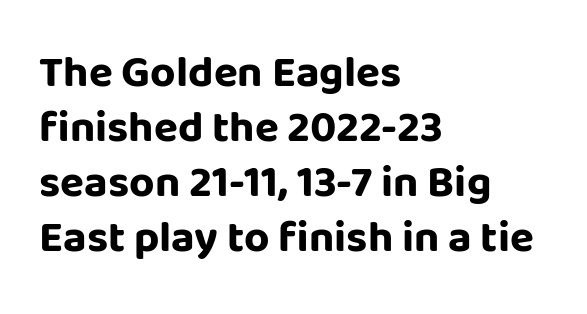
{"serif": "no", "italic": "no", "bold": "yes", "weight": "bold", "width": "normal", "stroke_contrast": "low", "x_height": "large", "monospaced": "no", "underline": "no", "align": "left", "line_spacing": "normal", "line_spacing_ratio": 1.25, "letter_spacing": "normal", "letter_spacing_em": 0.0, "glyph_px": 44}
